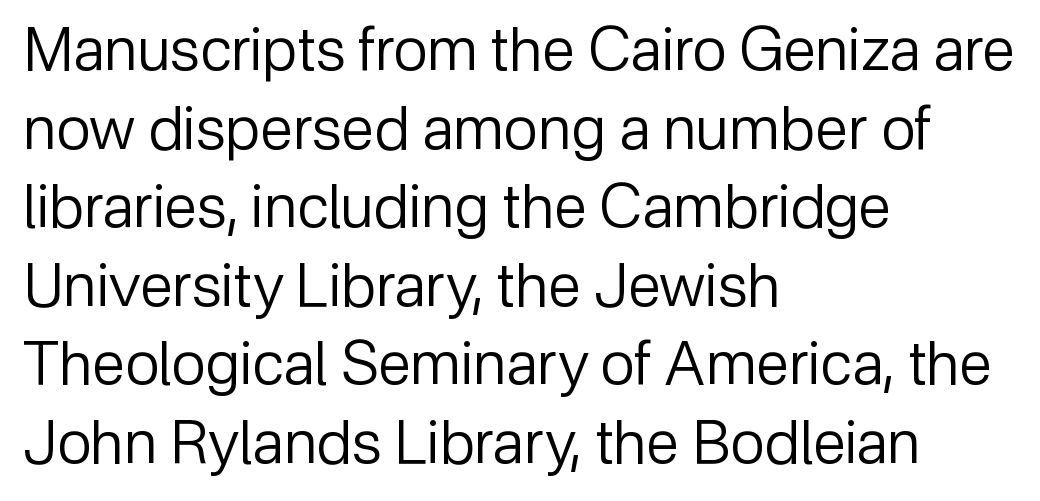
Q: Is the text bold? A: No.
Q: Is the text italic (slanted)? A: No, it is upright.
Q: Is the typeface a serif or a sans-serif typeface? A: Sans-serif.
Q: Is the text underlined? A: No.
Q: How is the paragraph aligned? A: Left-aligned.
Q: Is the spacing between letters normal or unusually wide? A: Normal.
Q: Is the spacing between lines tight, normal or loose? A: Normal.
Q: Width (condensed, normal, or wide)? A: Normal.
Q: Stroke contrast? A: Low.
Q: x-height? A: Medium.
Q: Monospaced? A: No.
